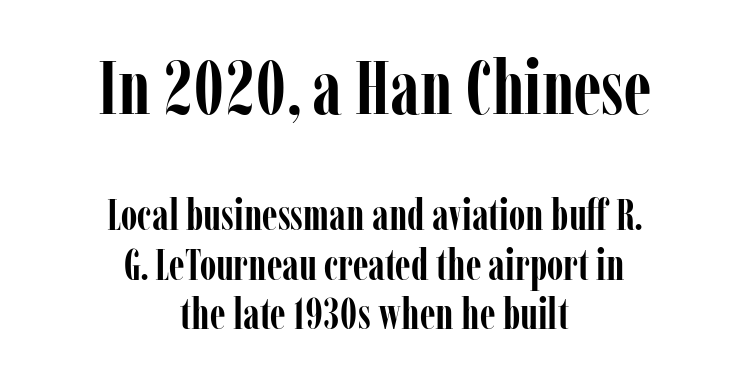
The image shows 76 px semibold, condensed serif type, upright; set centered, tight line spacing (1.15x), normal letter spacing, not underlined; the first (top) block is 1.77x larger; low stroke contrast and a medium x-height.
